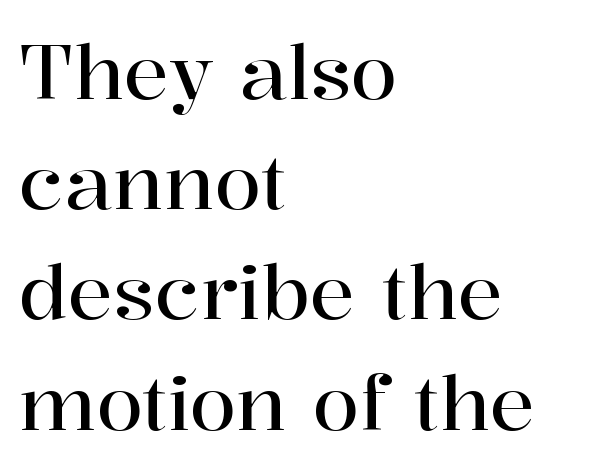
{"serif": "yes", "italic": "no", "width": "normal", "stroke_contrast": "high", "x_height": "medium", "monospaced": "no", "underline": "no", "align": "left", "line_spacing": "normal", "line_spacing_ratio": 1.45, "letter_spacing": "normal", "letter_spacing_em": 0.0, "glyph_px": 76}
